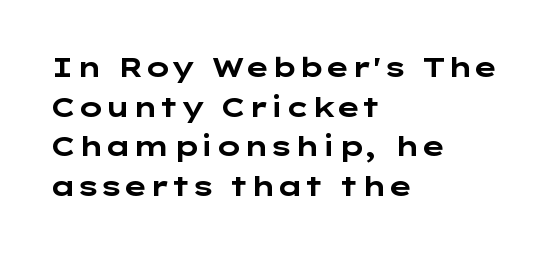
Q: Is the text bold? A: Yes.
Q: Is the text italic (slanted)? A: No, it is upright.
Q: Is the text underlined? A: No.
Q: How is the paragraph aligned? A: Left-aligned.
Q: Is the spacing between letters normal or unusually wide? A: Normal.
Q: Is the spacing between lines tight, normal or loose? A: Normal.
